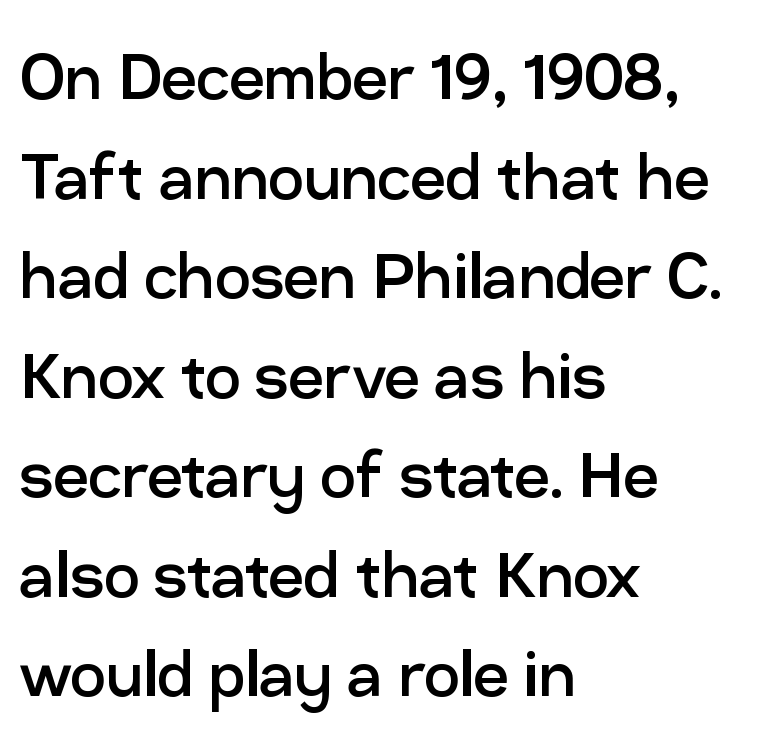
{"serif": "no", "italic": "no", "bold": "no", "weight": "regular", "width": "normal", "stroke_contrast": "low", "x_height": "medium", "monospaced": "no", "underline": "no", "align": "left", "line_spacing": "normal", "line_spacing_ratio": 1.26, "letter_spacing": "normal", "letter_spacing_em": 0.0, "glyph_px": 79}
